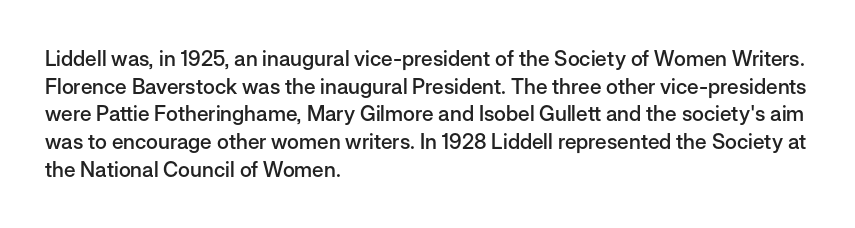
{"italic": "no", "bold": "semi", "underline": "no", "align": "left", "line_spacing": "normal", "line_spacing_ratio": 1.32, "letter_spacing": "normal", "letter_spacing_em": 0.0, "glyph_px": 21}
